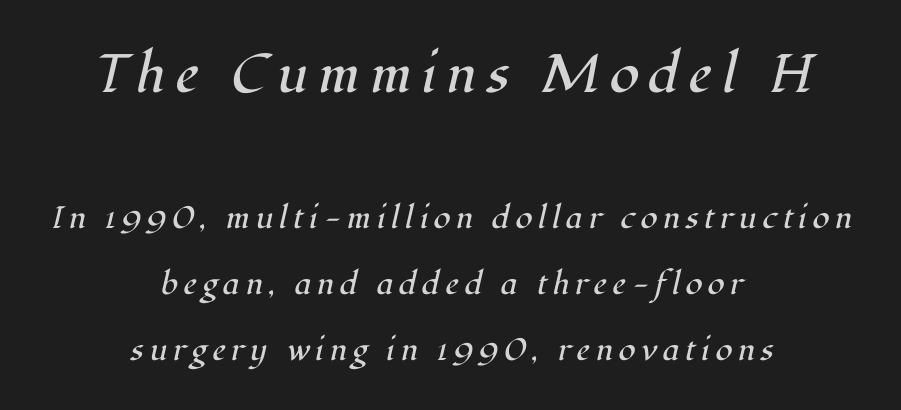
The face used here appears at its bigger size in the upper chunk. Designer's note — italics engaged. A typesetter would call this proportional, since set widths differ per character. Stroke mass is kept to a normal reading level or below. Old-style or modern, the face here clearly has serifs.
